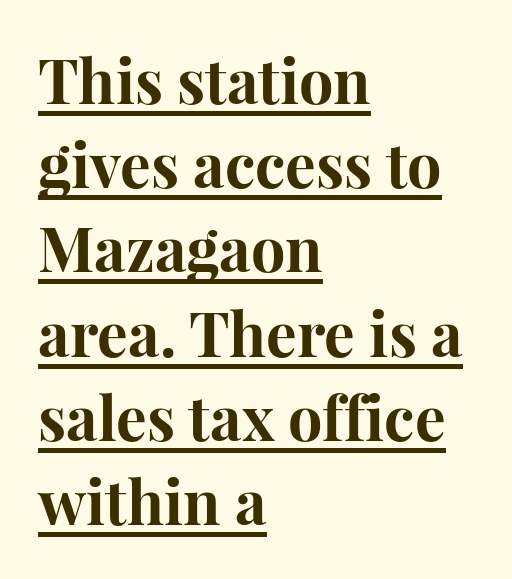
The image shows 61 px bold serif type, upright; set left-aligned, normal line spacing (1.38x), normal letter spacing, underlined; high stroke contrast and a medium x-height.
